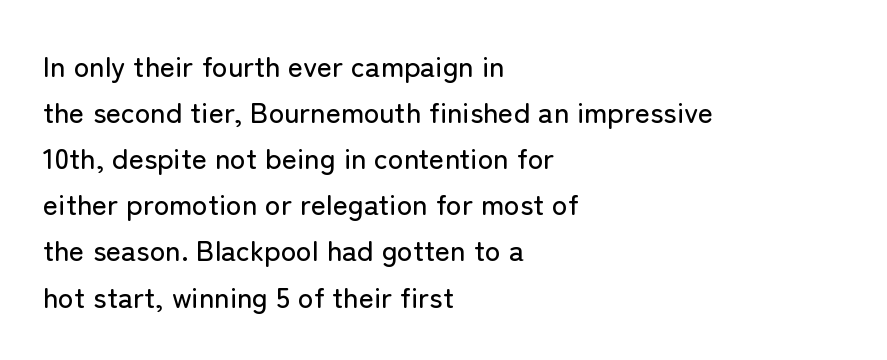
Note the varied advance widths — an 'i' is clearly narrower than an 'm'. Teacher's note: observe the even left margin — that is flush-left alignment. Students, note that the glyphs here touch the page at normal intervals. The line-height multiplier appears to be the usual default.
